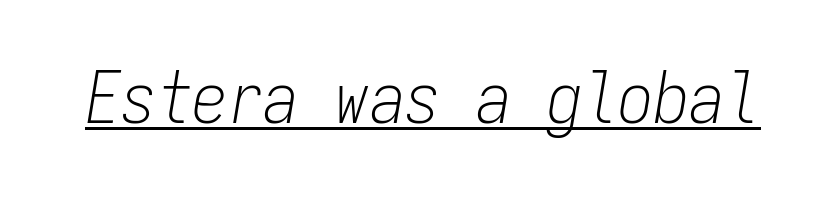
{"italic": "yes", "lean": "right", "slant_degrees": 9, "bold": "no", "weight": "light", "width": "condensed", "stroke_contrast": "low", "x_height": "medium", "monospaced": "yes", "underline": "yes", "letter_spacing": "normal", "letter_spacing_em": 0.0, "glyph_px": 71}
